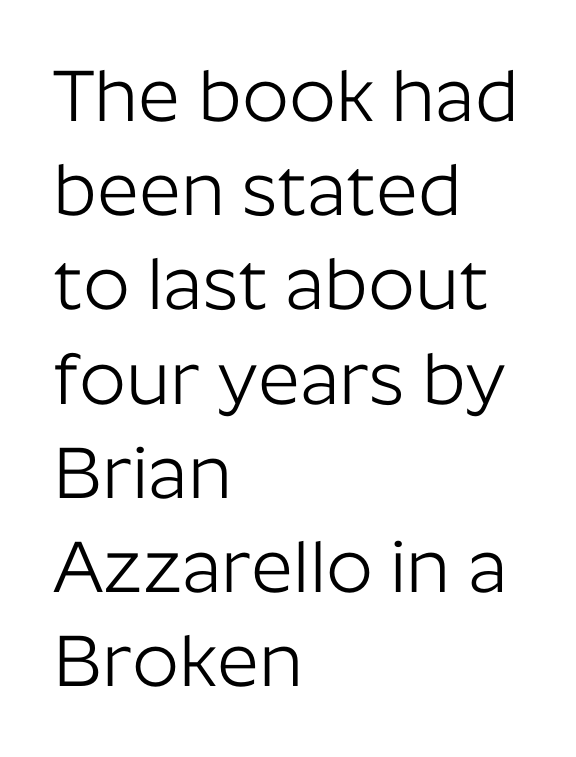
The image shows 73 px light sans-serif type, upright; set left-aligned, normal line spacing (1.29x), normal letter spacing, not underlined; low stroke contrast and a medium x-height.
